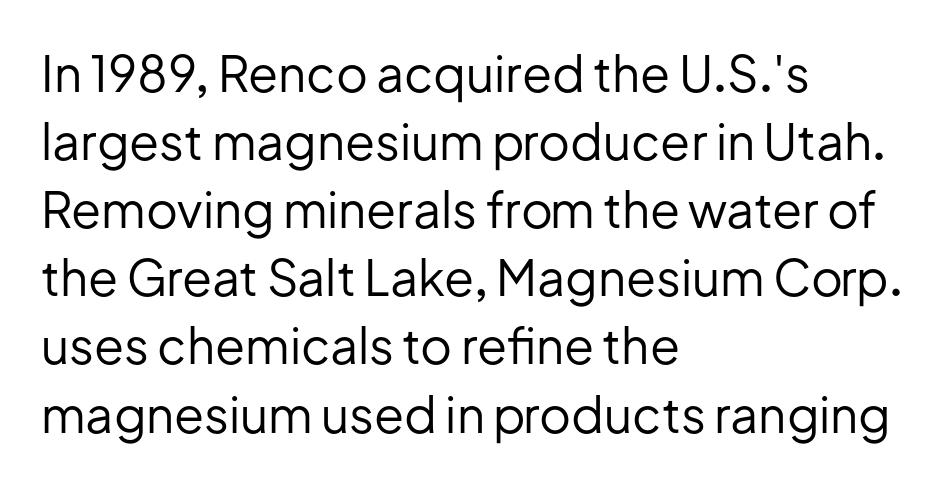
{"serif": "no", "italic": "no", "bold": "no", "weight": "regular", "width": "normal", "stroke_contrast": "low", "x_height": "medium", "monospaced": "no", "underline": "no", "align": "left", "line_spacing": "normal", "line_spacing_ratio": 1.39, "letter_spacing": "normal", "letter_spacing_em": 0.0, "glyph_px": 49}
